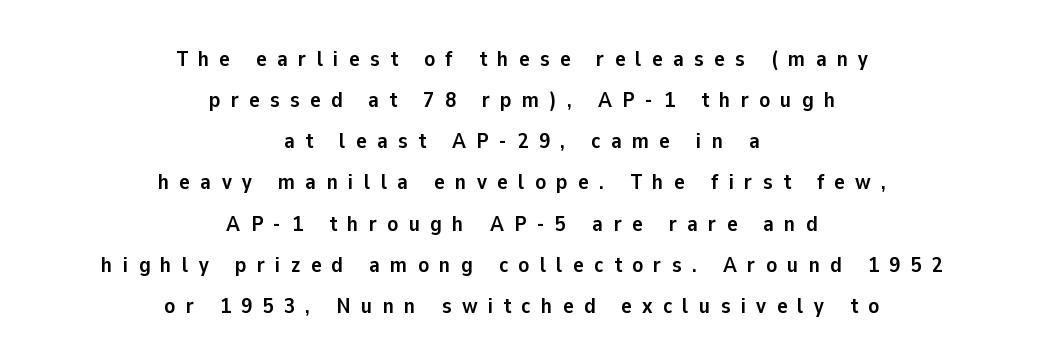
The image shows 22 px bold type, upright; set centered, line spacing 1.87x, unusually wide letter spacing (+0.47 em), not underlined.
